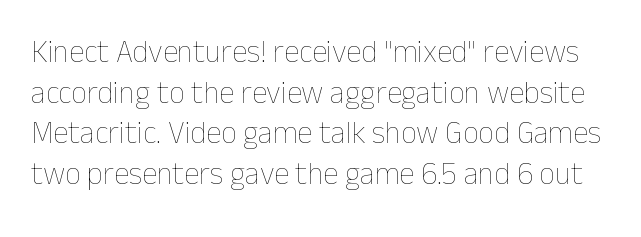
{"italic": "no", "bold": "no", "weight": "thin", "width": "normal", "stroke_contrast": "low", "x_height": "medium", "monospaced": "no", "underline": "no", "line_spacing": "normal", "line_spacing_ratio": 1.31, "letter_spacing": "normal", "letter_spacing_em": 0.0, "glyph_px": 31}
